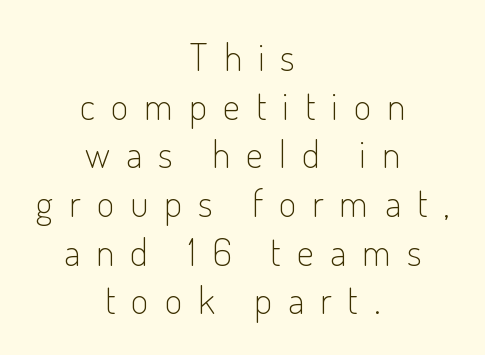
The image shows 38 px light, condensed sans-serif type, upright; set centered, normal line spacing (1.28x), unusually wide letter spacing (+0.42 em), not underlined; low stroke contrast and a small x-height.
